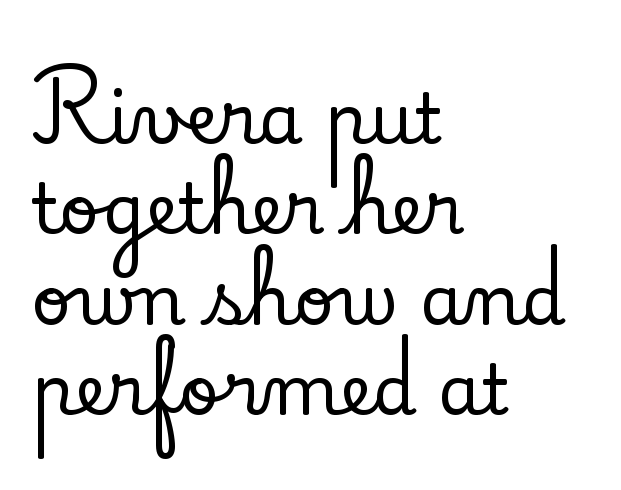
Q: Is the text italic (slanted)? A: No, it is upright.
Q: Is the typeface a serif or a sans-serif typeface? A: Serif.
Q: Is the text underlined? A: No.
Q: How is the paragraph aligned? A: Left-aligned.
Q: Is the spacing between letters normal or unusually wide? A: Normal.
Q: Is the spacing between lines tight, normal or loose? A: Normal.
Q: Width (condensed, normal, or wide)? A: Normal.
Q: Stroke contrast? A: Low.
Q: x-height? A: Small.
Q: Monospaced? A: No.
